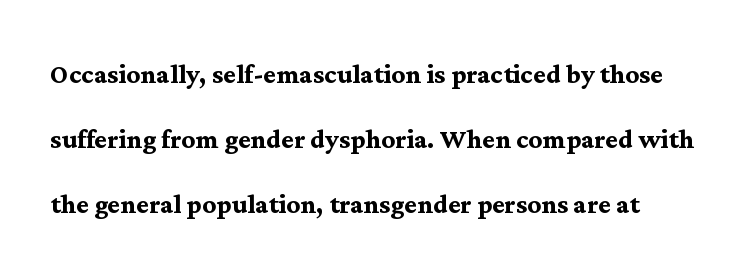
Horizontally, the lines are justified to the leading edge only. Quick note: interline space is abundant. The words here are not underlined. Classification — serif.
